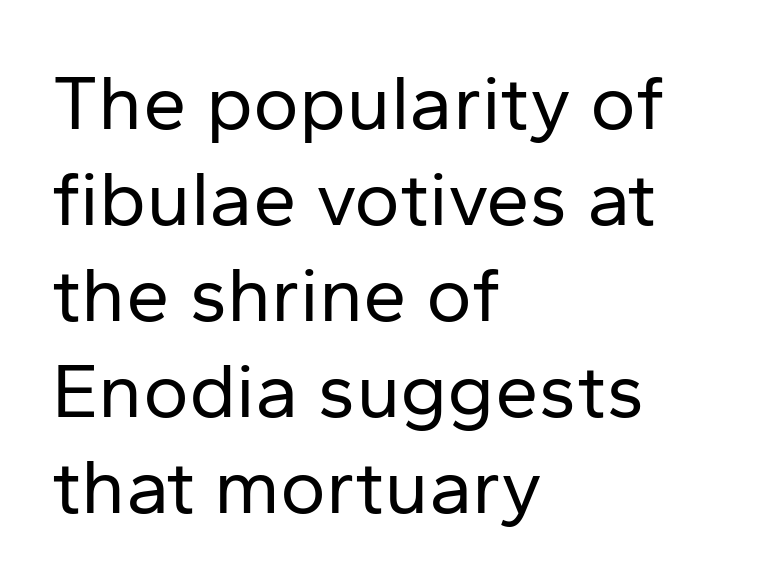
{"serif": "no", "italic": "no", "bold": "no", "weight": "regular", "width": "normal", "stroke_contrast": "low", "x_height": "medium", "monospaced": "no", "underline": "no", "align": "left", "line_spacing_ratio": 1.23, "letter_spacing": "normal", "letter_spacing_em": 0.0, "glyph_px": 78}
